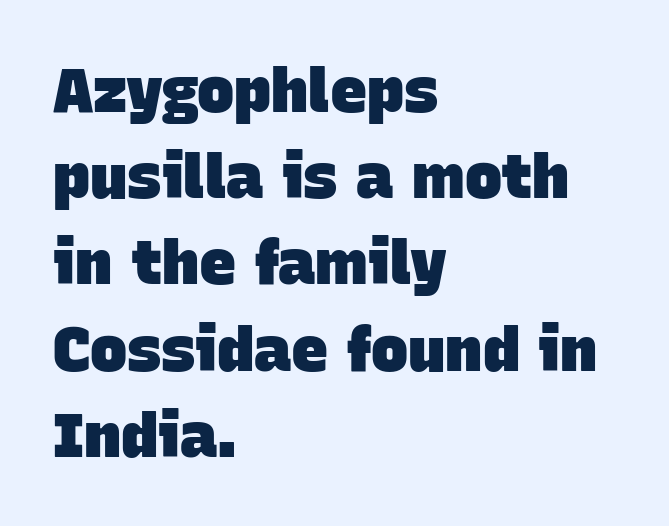
The image shows 62 px heavy sans-serif type; set left-aligned, normal line spacing (1.39x), normal letter spacing, not underlined; low stroke contrast and a large x-height.
